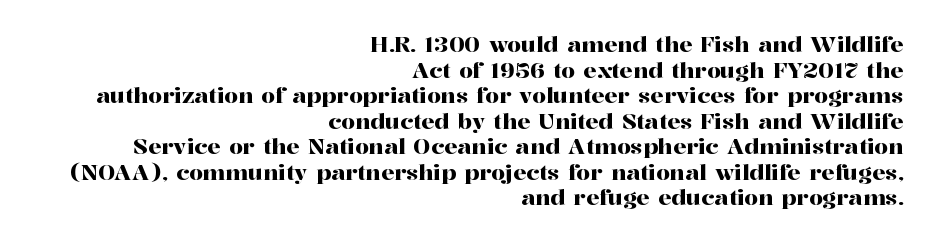
Line ends are locked; line starts wander. Tall strokes in this sample are plumb rather than angled. Look at the tracking — it's just the regular setting, nothing added. Has an underline been added? It has not.
